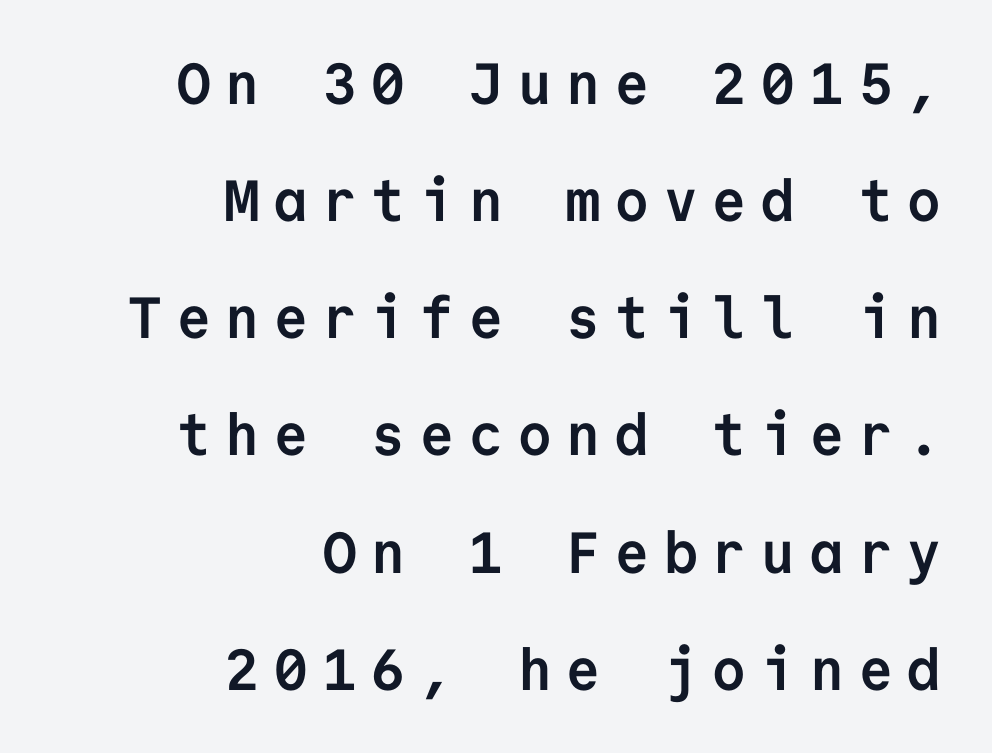
{"serif": "no", "italic": "no", "bold": "yes", "weight": "semibold", "width": "normal", "stroke_contrast": "low", "x_height": "medium", "monospaced": "yes", "underline": "no", "align": "right", "line_spacing": "loose", "line_spacing_ratio": 2.02, "letter_spacing": "wide", "letter_spacing_em": 0.26, "glyph_px": 58}
